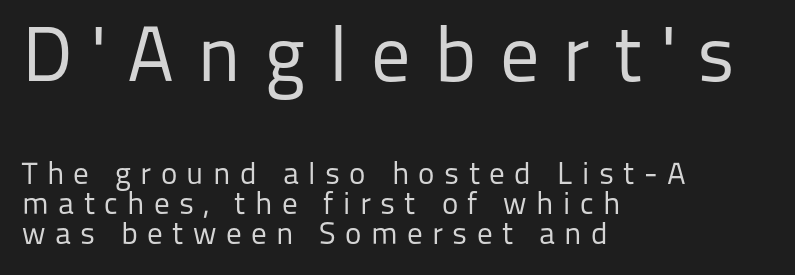
The letters carry no serifs — their stems end cleanly without finishing strokes. Character size in the leading block exceeds that of the trailing block. Underline: absent. Does the leading feel generous? Not at all — it's pinched. Is the stroke heavy? The answer is a plain regular-or-lighter.
